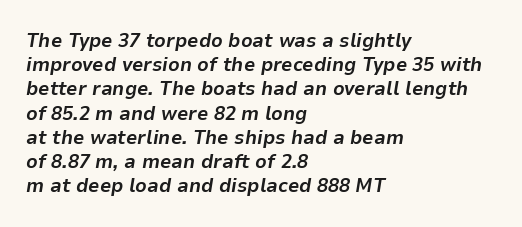
The image shows 20 px bold type, italic (leaning right); set left-aligned, line spacing 1.21x, normal letter spacing, not underlined.
